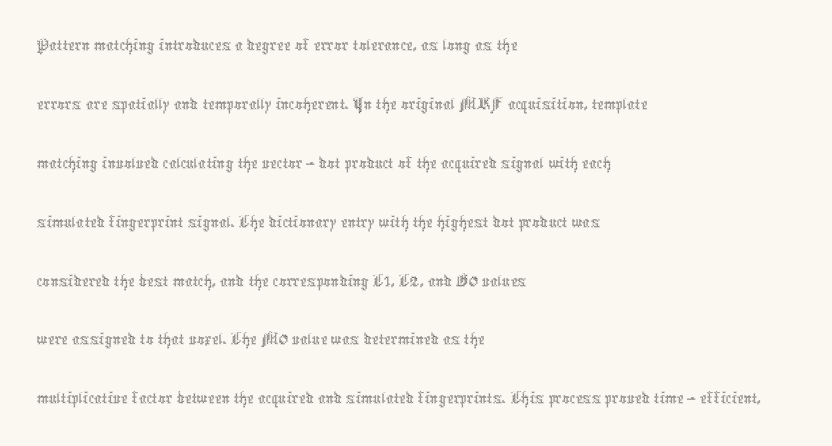
{"italic": "no", "bold": "no", "weight": "thin", "width": "condensed", "x_height": "medium", "monospaced": "no", "underline": "no", "align": "left", "line_spacing": "normal", "line_spacing_ratio": 1.55, "letter_spacing": "normal", "letter_spacing_em": 0.0, "glyph_px": 38}
